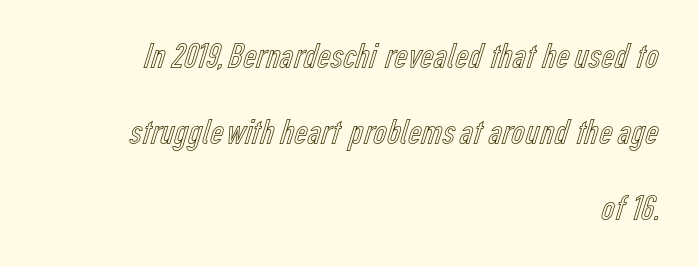
{"width": "condensed", "x_height": "medium", "monospaced": "no", "underline": "no", "align": "right", "line_spacing": "loose", "line_spacing_ratio": 2.06, "letter_spacing": "normal", "letter_spacing_em": 0.0, "glyph_px": 37}
